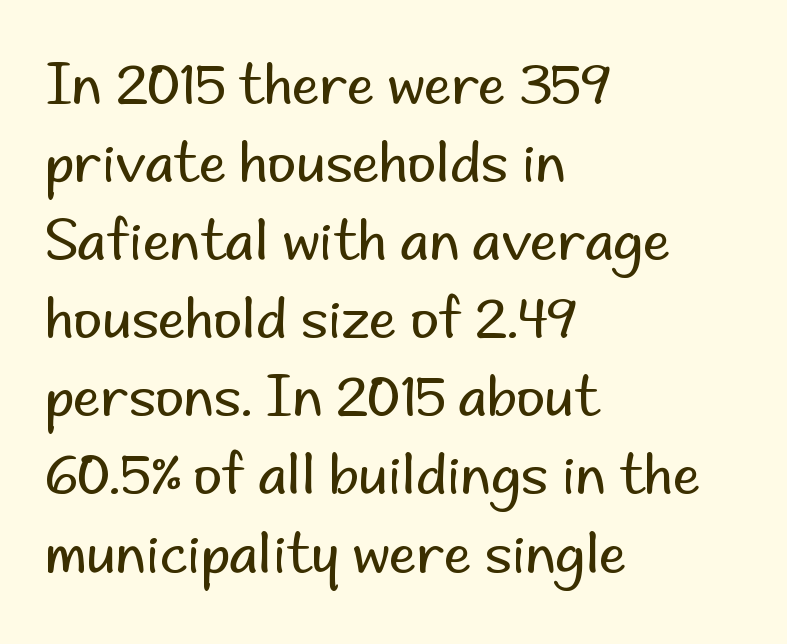
Letters have the restrained weight of plain body copy at most. Notice how descenders clear the ascenders below comfortably — that's standard leading. Each letter keeps its own natural width here, so spacing adapts to shape. Rule under the text: the space is simply empty. Characters follow at the spacing the type designer built in.
